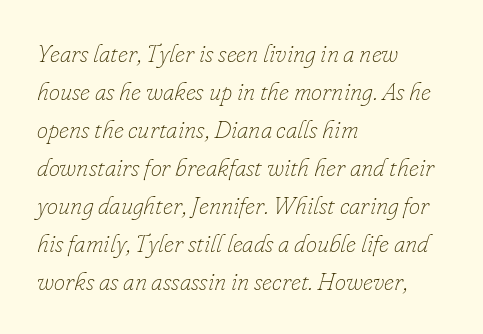
The image shows 25 px text type, italic (leaning right); set left-aligned, normal line spacing (1.52x), normal letter spacing, not underlined.
